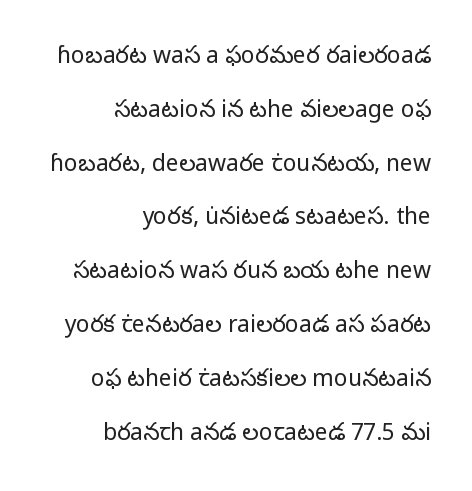
Each stroke keeps to a modest, everyday thickness or less. Each new line begins a long way beneath the previous one. Any mark beneath the type? The region is blank. Posture: upright roman. Compared with typical body copy, the letter spacing here is the same. A flush-right, rag-left setting is used for this passage.
